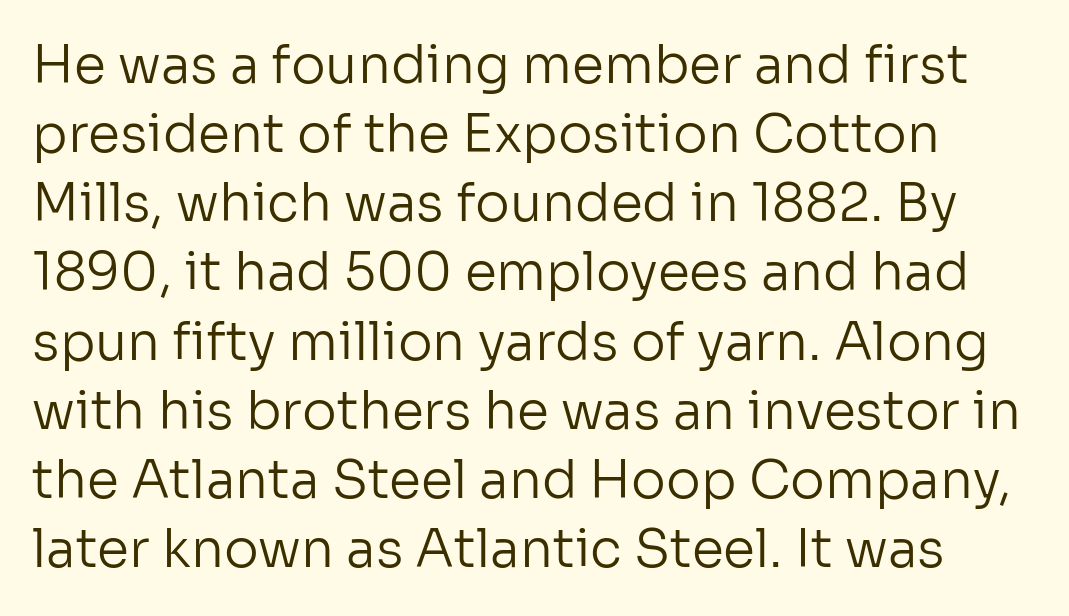
{"serif": "no", "italic": "no", "bold": "no", "weight": "regular", "width": "normal", "stroke_contrast": "low", "x_height": "medium", "monospaced": "no", "underline": "no", "line_spacing": "normal", "line_spacing_ratio": 1.33, "letter_spacing": "normal", "letter_spacing_em": 0.0, "glyph_px": 52}
